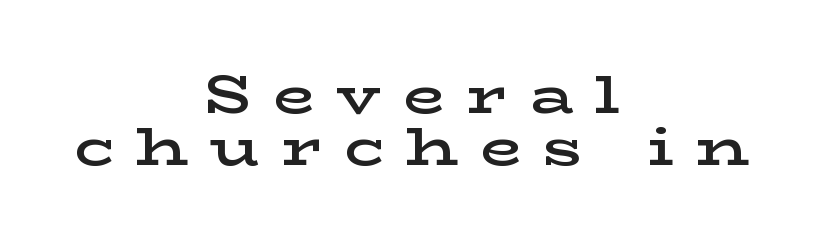
The image shows 54 px semibold, wide serif type, upright; set centered, tight line spacing (0.96x), unusually wide letter spacing (+0.4 em), not underlined; low stroke contrast and a medium x-height.
